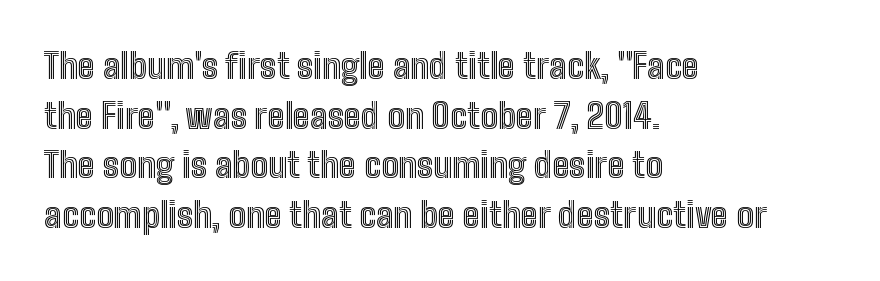
The image shows 35 px condensed type, upright; set left-aligned, normal line spacing (1.42x), normal letter spacing, not underlined; a medium x-height.
